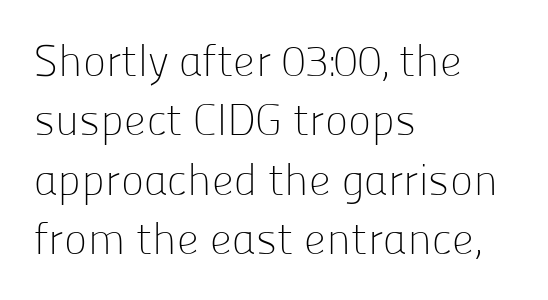
The image shows 44 px light sans-serif type, upright; set left-aligned, normal line spacing (1.35x), normal letter spacing, not underlined; low stroke contrast and a medium x-height.
